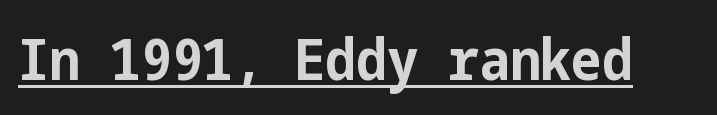
Q: Is the text bold? A: Yes.
Q: Is the text italic (slanted)? A: No, it is upright.
Q: Is the typeface a serif or a sans-serif typeface? A: Sans-serif.
Q: Is the text underlined? A: Yes.
Q: Is the spacing between letters normal or unusually wide? A: Normal.
Q: Width (condensed, normal, or wide)? A: Condensed.
Q: Stroke contrast? A: Low.
Q: x-height? A: Medium.
